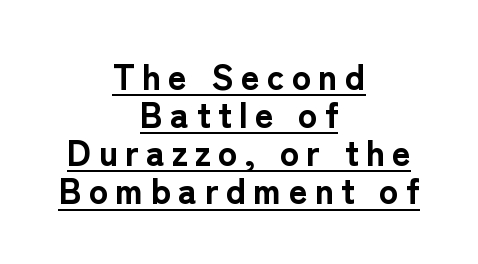
{"serif": "no", "italic": "no", "bold": "yes", "weight": "bold", "width": "normal", "stroke_contrast": "low", "x_height": "medium", "monospaced": "no", "underline": "yes", "align": "center", "line_spacing": "tight", "line_spacing_ratio": 1.06, "letter_spacing": "wide", "letter_spacing_em": 0.2, "glyph_px": 36}
